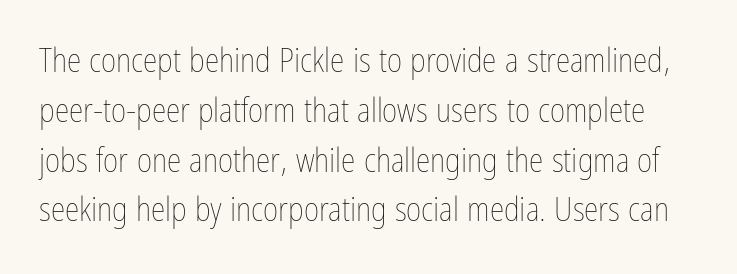
Q: Is the text bold? A: No.
Q: Is the text italic (slanted)? A: No, it is upright.
Q: Is the text underlined? A: No.
Q: Is the spacing between letters normal or unusually wide? A: Normal.
Q: Is the spacing between lines tight, normal or loose? A: Normal.
Q: Width (condensed, normal, or wide)? A: Condensed.
Q: Stroke contrast? A: Low.
Q: x-height? A: Medium.
Q: Monospaced? A: No.
